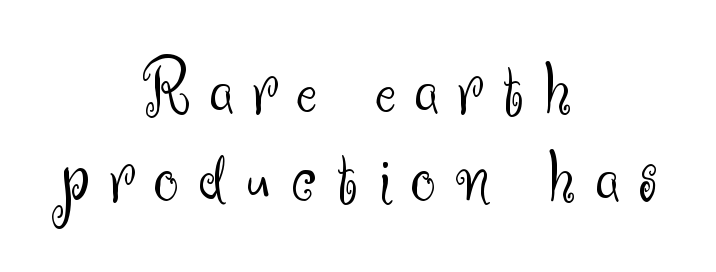
Visually the block forms a symmetrical silhouette, jagged on both flanks. You could not count columns in this text — the font is proportionally spaced. The passage shown is typeset with a sans-serif family. Bold? No — there's no thickening of the strokes. Plain, unruled lines of type.
